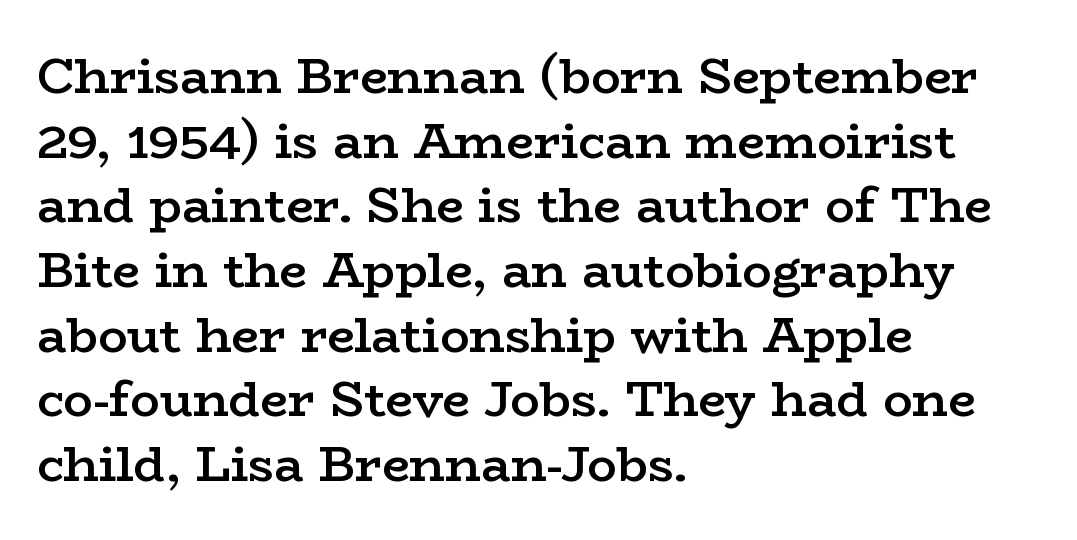
The image shows 49 px semibold, wide serif type, upright; set left-aligned, normal line spacing (1.32x), normal letter spacing, not underlined; low stroke contrast and a medium x-height.
